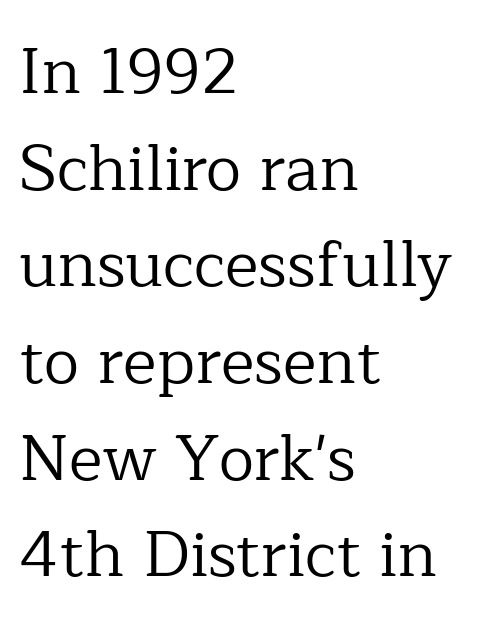
The compositor pushed each line to the left boundary. The characters are drawn with everyday or finer stroke widths. It's the straight-up-and-down kind of type. The face used here is proportionally spaced, like ordinary book or web type. Tracking value appears to be zero — textbook default spacing.
